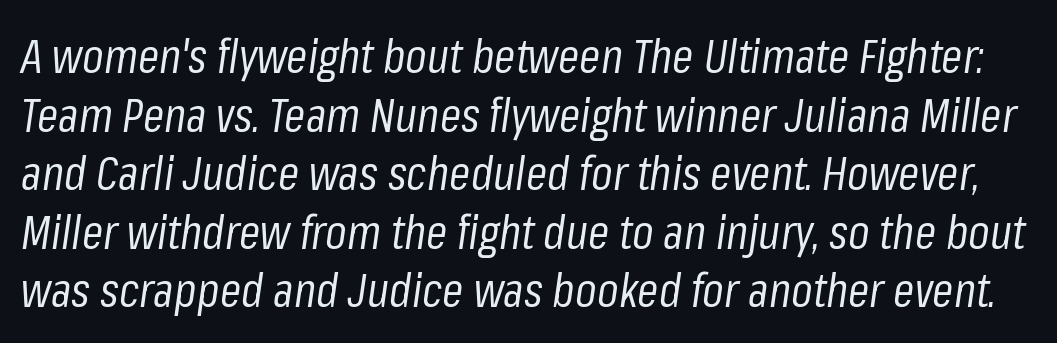
Q: Is the text bold? A: No.
Q: Is the text italic (slanted)? A: Yes, it leans right by about 8 degrees.
Q: Is the text underlined? A: No.
Q: Is the spacing between letters normal or unusually wide? A: Normal.
Q: Width (condensed, normal, or wide)? A: Condensed.
Q: Stroke contrast? A: Low.
Q: x-height? A: Medium.
Q: Monospaced? A: No.
